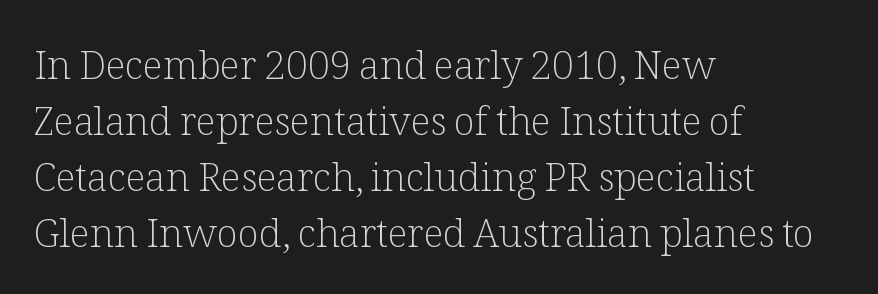
Characters remain perfectly vertical along every line. A student would call this left alignment; a typographer would say flush left, rag right. This is serif lettering, the kind often seen in printed books. No heavy texture on the line: the type isn't bold.
